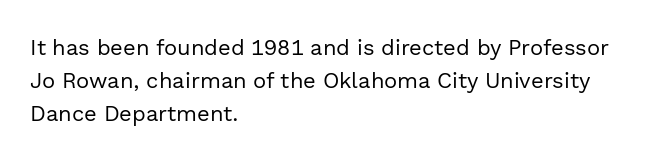
In terms of leading, this rendering sits right in the middle. Quick note: not italic, upright. Stems here are at most as thick as an everyday book face. Letter spacing: default.
